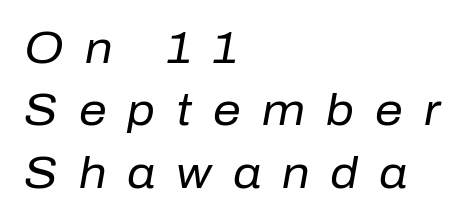
{"italic": "yes", "lean": "right", "slant_degrees": 10, "bold": "no", "weight": "regular", "width": "normal", "stroke_contrast": "low", "x_height": "medium", "monospaced": "no", "underline": "no", "align": "left", "line_spacing": "normal", "line_spacing_ratio": 1.42, "letter_spacing": "wide", "letter_spacing_em": 0.48, "glyph_px": 44}
